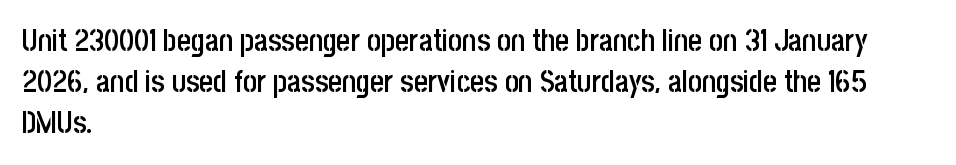
These lines are set flush left with a ragged right edge. The passage shown has conventional tracking throughout. Spacing verdict: proportional, widths tailored to each character. The designer went with a sans here, leaving each stem footless.
